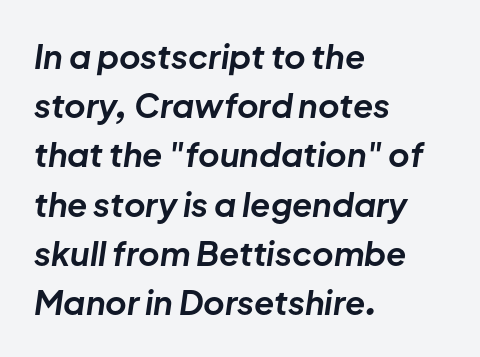
The image shows 33 px bold type, italic (leaning right); set left-aligned, normal line spacing (1.49x), normal letter spacing, not underlined; low stroke contrast and a medium x-height.
